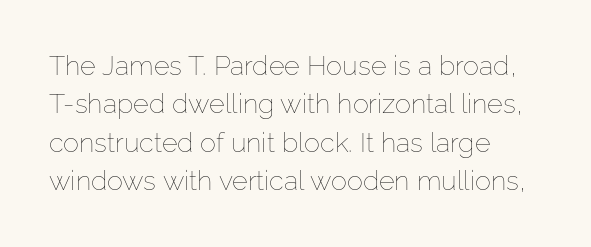
{"italic": "no", "bold": "no", "underline": "no", "align": "left", "line_spacing": "normal", "line_spacing_ratio": 1.42, "letter_spacing": "normal", "letter_spacing_em": 0.0, "glyph_px": 27}
